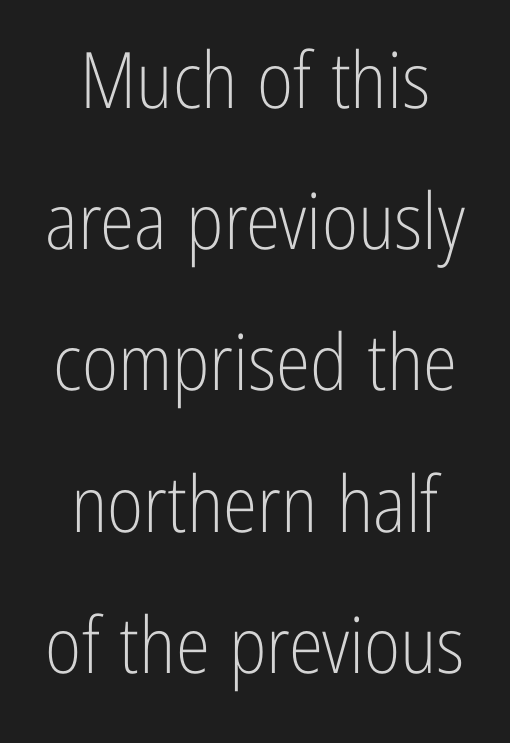
Character widths vary here, with narrow letters taking less room than wide ones. Serifs: no, the terminals of the letterforms are clean. The strokes carry an ordinary text weight at most. Look at the tracking — it's just the regular setting, nothing added. This is the regular roman posture of the typeface. Check the space under the baseline: it is left empty.
